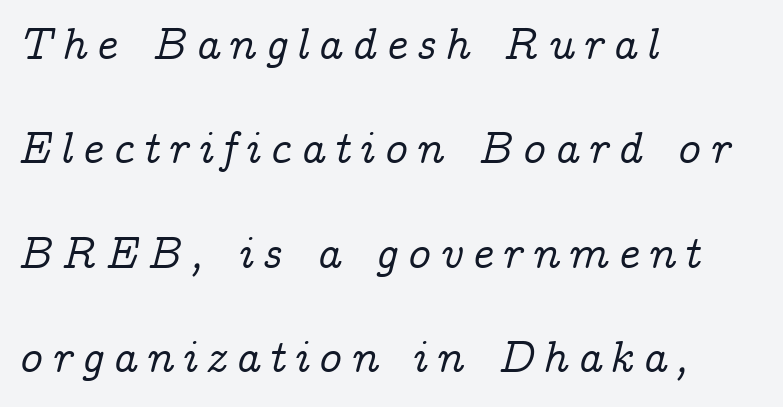
Q: Is the text italic (slanted)? A: Yes, it leans right by about 14 degrees.
Q: Is the typeface a serif or a sans-serif typeface? A: Serif.
Q: Is the text underlined? A: No.
Q: How is the paragraph aligned? A: Left-aligned.
Q: Is the spacing between letters normal or unusually wide? A: Unusually wide.
Q: Is the spacing between lines tight, normal or loose? A: Loose.
Q: Width (condensed, normal, or wide)? A: Normal.
Q: Stroke contrast? A: Low.
Q: x-height? A: Medium.
Q: Monospaced? A: No.
